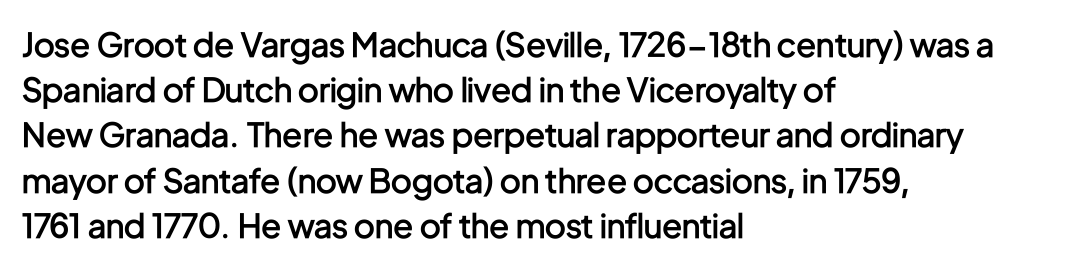
Quick note: not italic, upright. Weight check: semibold — heavier than regular, not quite bold. Line beginnings align vertically; line endings do not. Rule under the text: the space is simply empty. Compared with typical paragraphs, the rows here are spaced about the same. Think of a printed novel: that variable character pitch is what you see here.
